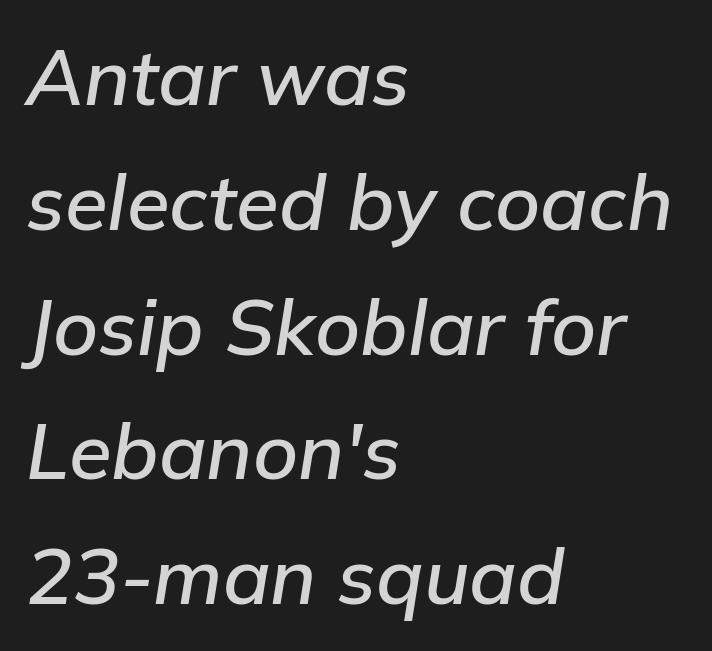
Q: Is the text italic (slanted)? A: Yes, it leans right by about 9 degrees.
Q: Is the text underlined? A: No.
Q: How is the paragraph aligned? A: Left-aligned.
Q: Is the spacing between letters normal or unusually wide? A: Normal.
Q: Is the spacing between lines tight, normal or loose? A: Normal.
Q: Width (condensed, normal, or wide)? A: Normal.
Q: Stroke contrast? A: Low.
Q: x-height? A: Medium.
Q: Monospaced? A: No.
